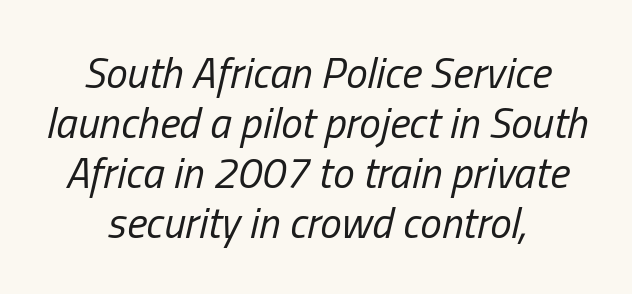
Q: Is the text bold? A: No.
Q: Is the text italic (slanted)? A: Yes, it leans right by about 13 degrees.
Q: Is the text underlined? A: No.
Q: How is the paragraph aligned? A: Centered.
Q: Is the spacing between letters normal or unusually wide? A: Normal.
Q: Width (condensed, normal, or wide)? A: Condensed.
Q: Stroke contrast? A: Low.
Q: x-height? A: Medium.
Q: Monospaced? A: No.
